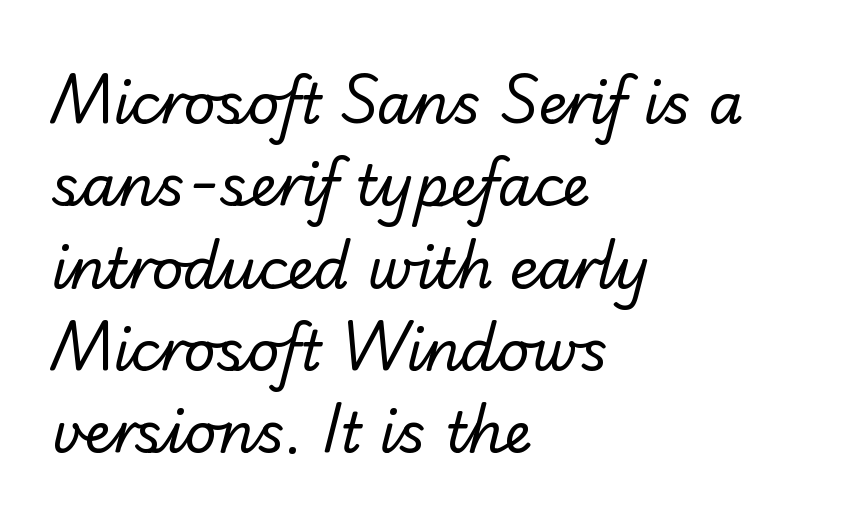
Letterform terminals end flat and unadorned throughout the passage. If you drew a ruler down the left edge, every line would touch it. The letterforms sit at book weight or below. Spacing verdict: proportional, widths tailored to each character. The foot of each line stays bare and open. What's the leading like? Ordinary, nothing unusual.
